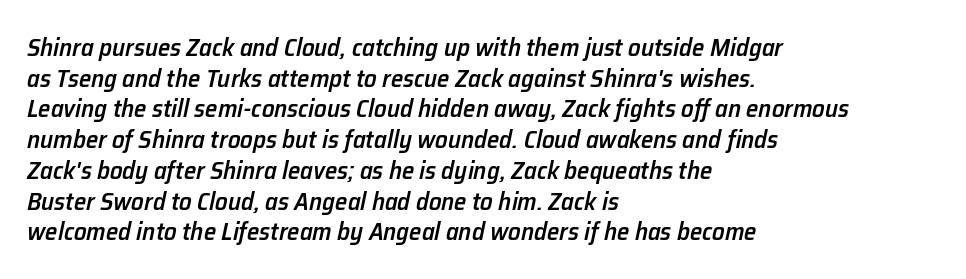
The image shows 25 px text type, italic (leaning right); set left-aligned, line spacing 1.23x, normal letter spacing, not underlined.
